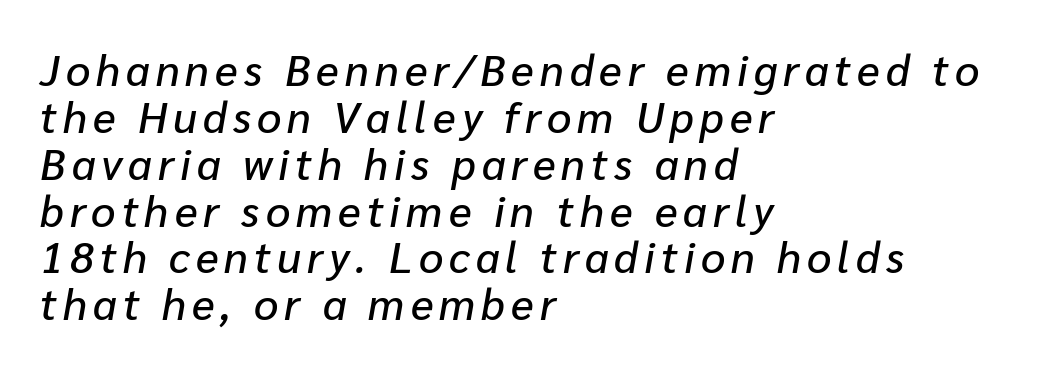
Q: Is the text italic (slanted)? A: Yes, it leans right by about 10 degrees.
Q: Is the text underlined? A: No.
Q: How is the paragraph aligned? A: Left-aligned.
Q: Is the spacing between lines tight, normal or loose? A: Tight.
Q: Width (condensed, normal, or wide)? A: Normal.
Q: Stroke contrast? A: Low.
Q: x-height? A: Medium.
Q: Monospaced? A: No.
